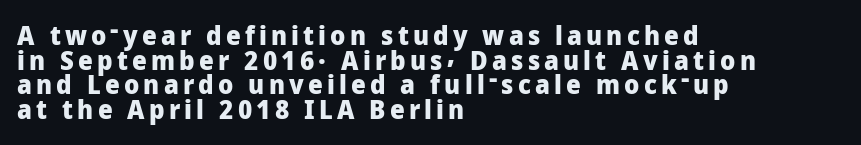
{"italic": "no", "bold": "yes", "underline": "no", "align": "left", "line_spacing": "tight", "line_spacing_ratio": 0.95, "glyph_px": 26}
